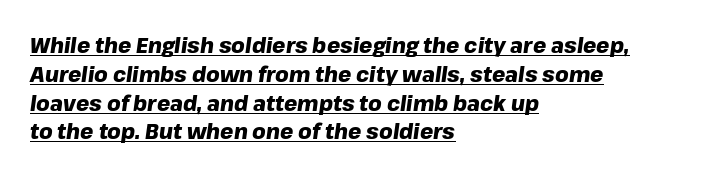
{"italic": "yes", "lean": "right", "slant_degrees": 8, "bold": "yes", "underline": "yes", "align": "left", "line_spacing": "normal", "line_spacing_ratio": 1.37, "letter_spacing": "normal", "letter_spacing_em": 0.0, "glyph_px": 21}
